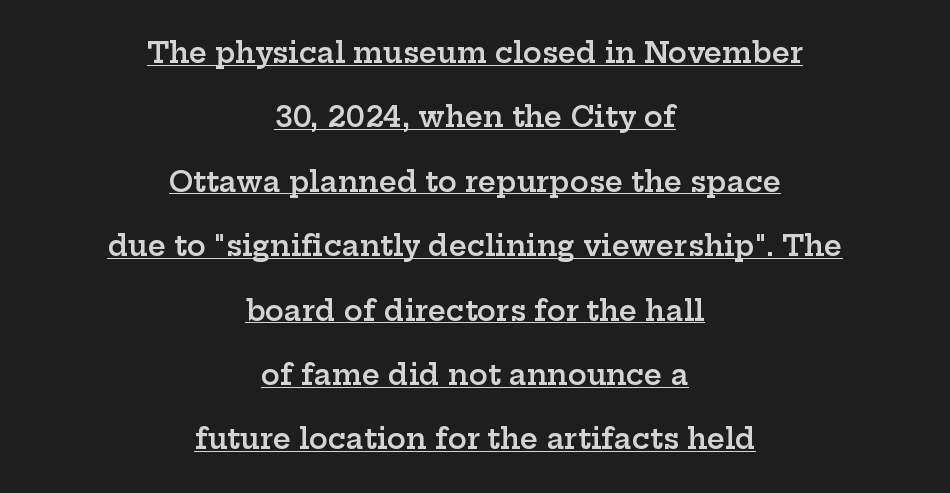
Nobody touched the tracking dial on this one. Emphasis by weight is partial: semibold. Old-style or modern, the face here clearly has serifs. Rendered with straight, roman letterforms. The face used here is proportionally spaced, like ordinary book or web type. Is there an underline? Yes — a line sits under the letters.
